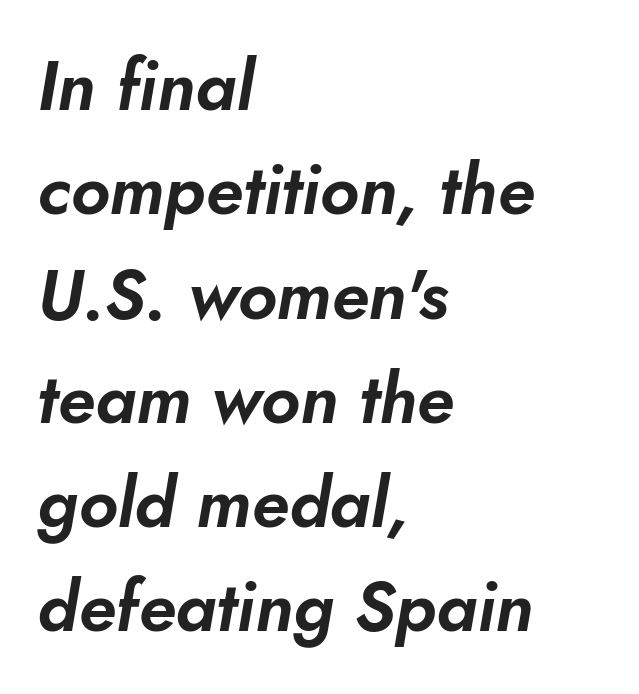
{"italic": "yes", "lean": "right", "slant_degrees": 10, "width": "normal", "stroke_contrast": "low", "x_height": "small", "monospaced": "no", "underline": "no", "align": "left", "line_spacing": "normal", "line_spacing_ratio": 1.49, "letter_spacing": "normal", "letter_spacing_em": 0.0, "glyph_px": 70}
